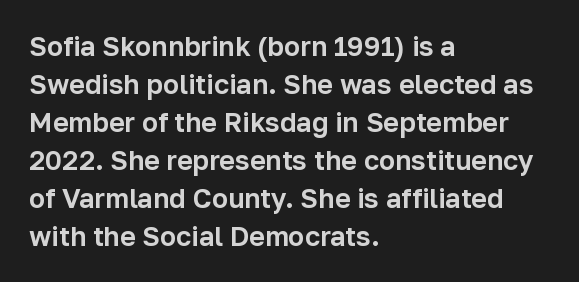
Q: Is the text italic (slanted)? A: No, it is upright.
Q: Is the text underlined? A: No.
Q: How is the paragraph aligned? A: Left-aligned.
Q: Is the spacing between letters normal or unusually wide? A: Normal.
Q: Is the spacing between lines tight, normal or loose? A: Normal.
